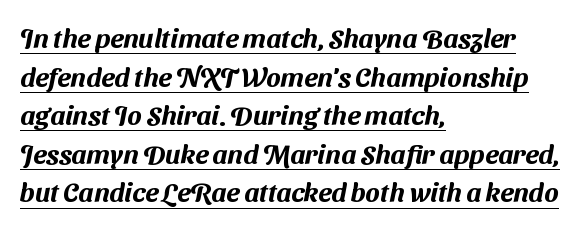
The paragraph has a hard left edge and a soft right edge. The face used here is rendered with its standard letterfit. Emphasis is given by a line drawn under the lettering. Students, observe: this is what conventionally led text looks like.
